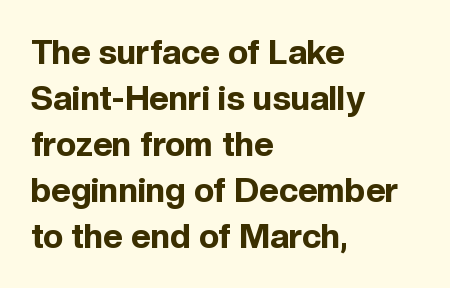
The font is running at its bold setting. Glyph-to-glyph distance matches everyday printed text. Check the space under the baseline: it is left empty. Reading down the block, your eye returns to a fixed left position each line. This block has exactly the height ordinary leading produces.
